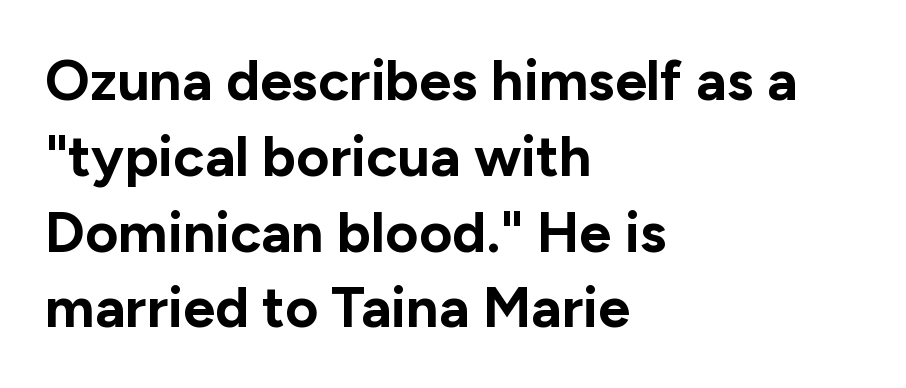
{"serif": "no", "italic": "no", "bold": "yes", "weight": "bold", "width": "normal", "stroke_contrast": "low", "x_height": "medium", "monospaced": "no", "underline": "no", "align": "left", "line_spacing": "normal", "line_spacing_ratio": 1.33, "letter_spacing": "normal", "letter_spacing_em": 0.0, "glyph_px": 57}
